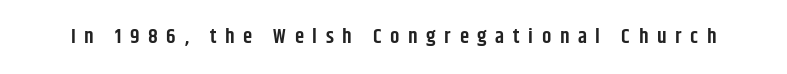
{"italic": "no", "bold": "semi", "underline": "no", "letter_spacing": "wide", "letter_spacing_em": 0.41, "glyph_px": 21}
